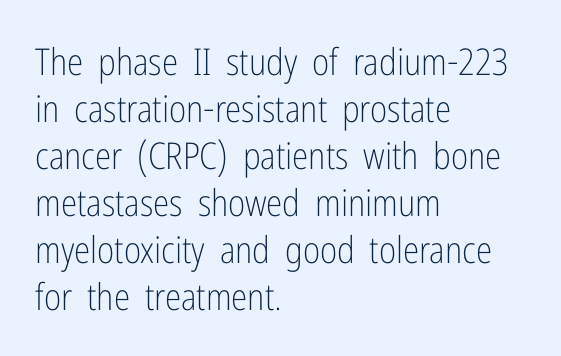
Q: Is the text bold? A: No.
Q: Is the text italic (slanted)? A: No, it is upright.
Q: Is the typeface a serif or a sans-serif typeface? A: Sans-serif.
Q: Is the text underlined? A: No.
Q: How is the paragraph aligned? A: Left-aligned.
Q: Is the spacing between letters normal or unusually wide? A: Normal.
Q: Is the spacing between lines tight, normal or loose? A: Normal.
Q: Width (condensed, normal, or wide)? A: Condensed.
Q: Stroke contrast? A: Low.
Q: x-height? A: Medium.
Q: Monospaced? A: No.
